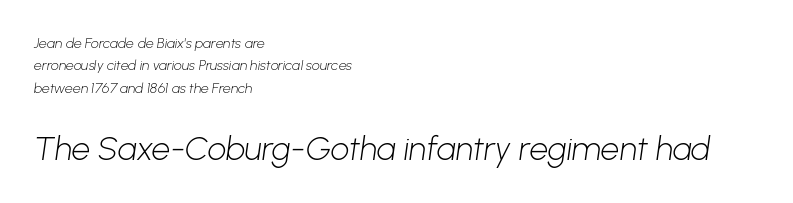
Q: Is the text bold? A: No.
Q: Is the typeface a serif or a sans-serif typeface? A: Sans-serif.
Q: Is the text underlined? A: No.
Q: How is the paragraph aligned? A: Left-aligned.
Q: Is the spacing between letters normal or unusually wide? A: Normal.
Q: Is the spacing between lines tight, normal or loose? A: Normal.
Q: Which block of text is set in a larger size, the first (top) or the second (bottom)? A: The second (bottom) one.
Q: Width (condensed, normal, or wide)? A: Normal.
Q: Stroke contrast? A: Low.
Q: x-height? A: Medium.
Q: Monospaced? A: No.
